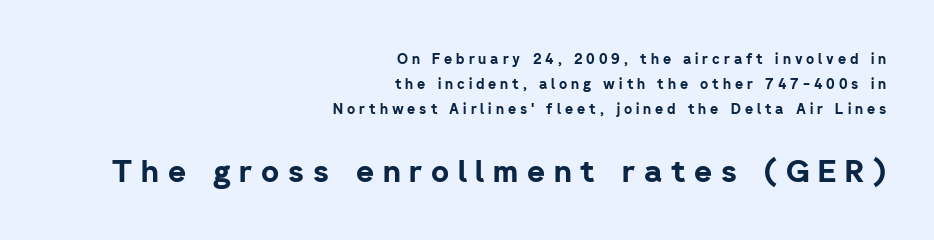
The image shows 31 px bold sans-serif type, upright; set right-aligned, line spacing 1.8x, unusually wide letter spacing (+0.28 em), not underlined; the second (bottom) block is 2.21x larger; low stroke contrast and a medium x-height.
